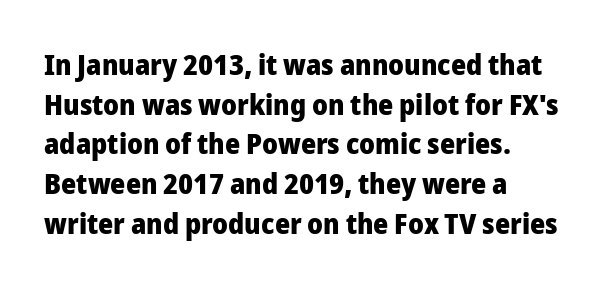
Quick note: not italic, upright. Between one letter and the next there's only the usual sliver of space. The zone under the glyphs is completely vacant. Students, this is bold: see how much ink each stroke carries. This sample has the flowing, uneven cadence of proportional lettering. Whoever set this chose a conventional vertical rhythm.
